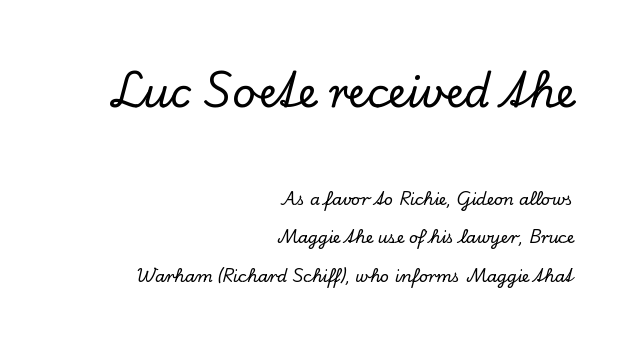
Q: Is the text italic (slanted)? A: Yes.
Q: Is the typeface a serif or a sans-serif typeface? A: Serif.
Q: Is the text underlined? A: No.
Q: How is the paragraph aligned? A: Right-aligned.
Q: Is the spacing between letters normal or unusually wide? A: Normal.
Q: Is the spacing between lines tight, normal or loose? A: Loose.
Q: Which block of text is set in a larger size, the first (top) or the second (bottom)? A: The first (top) one.
Q: Width (condensed, normal, or wide)? A: Normal.
Q: Stroke contrast? A: Low.
Q: x-height? A: Small.
Q: Monospaced? A: No.
